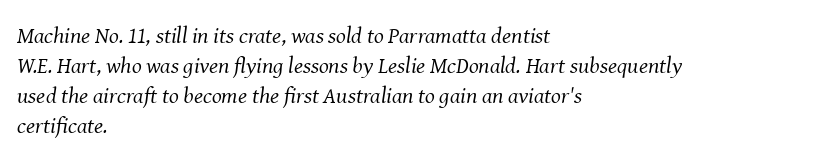
Q: Is the text bold? A: No.
Q: Is the text italic (slanted)? A: Yes, it leans right by about 8 degrees.
Q: Is the text underlined? A: No.
Q: How is the paragraph aligned? A: Left-aligned.
Q: Is the spacing between letters normal or unusually wide? A: Normal.
Q: Is the spacing between lines tight, normal or loose? A: Normal.
